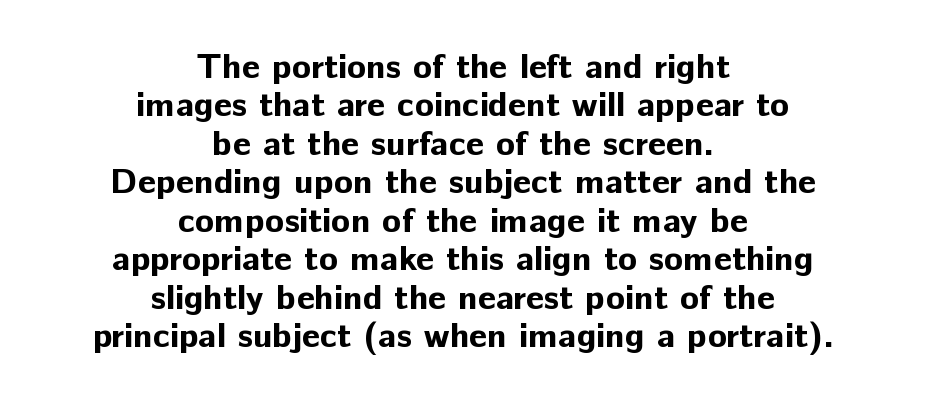
Q: Is the text bold? A: Yes.
Q: Is the text italic (slanted)? A: No, it is upright.
Q: Is the typeface a serif or a sans-serif typeface? A: Sans-serif.
Q: Is the text underlined? A: No.
Q: How is the paragraph aligned? A: Centered.
Q: Is the spacing between letters normal or unusually wide? A: Normal.
Q: Is the spacing between lines tight, normal or loose? A: Tight.
Q: Width (condensed, normal, or wide)? A: Normal.
Q: Stroke contrast? A: Low.
Q: x-height? A: Medium.
Q: Monospaced? A: No.
